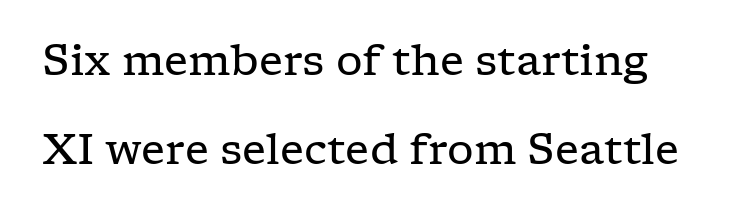
{"serif": "yes", "italic": "no", "bold": "no", "weight": "regular", "width": "wide", "stroke_contrast": "low", "x_height": "medium", "monospaced": "no", "underline": "no", "line_spacing": "loose", "line_spacing_ratio": 2.12, "letter_spacing": "normal", "letter_spacing_em": 0.0, "glyph_px": 42}
